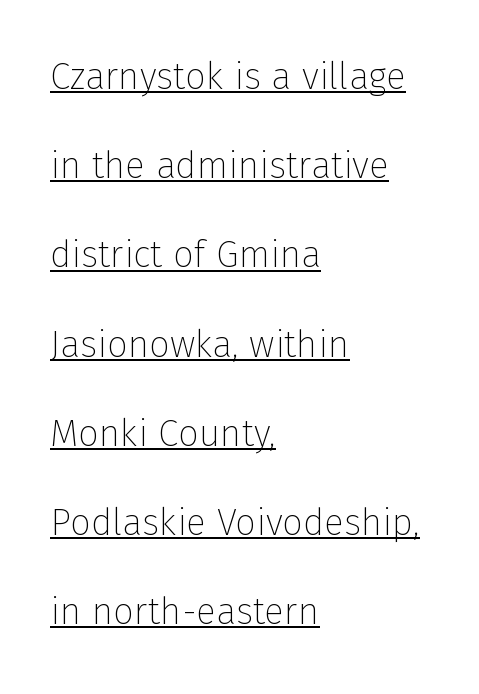
It's the straight-up-and-down kind of type. In terms of leading, this rendering errs on the spacious side. Nothing sits at the stroke ends, so this counts as sans-serif. The face used here appears with an underline applied. In terms of letterspacing, this is plain default setting.
